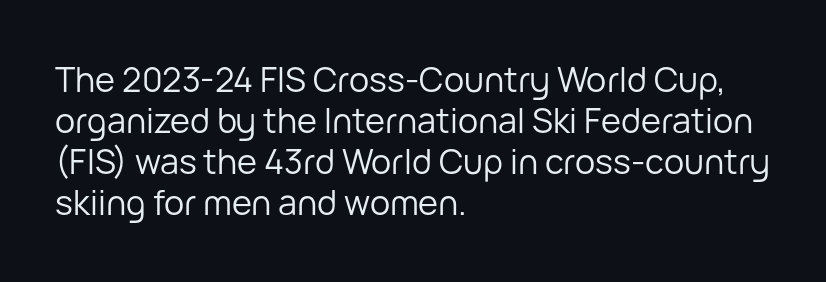
The image shows 34 px regular-weight sans-serif type, upright; set left-aligned, line spacing 1.21x, normal letter spacing, not underlined; low stroke contrast and a medium x-height.
